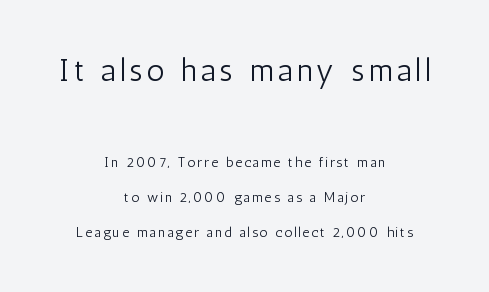
Compared with a typical body face, this is equally light or lighter still. Size contrast runs from large at the top to small at the bottom. Varying glyph widths throughout — classic text-font behaviour. No feet cap the strokes, marking this as sans-serif type.
